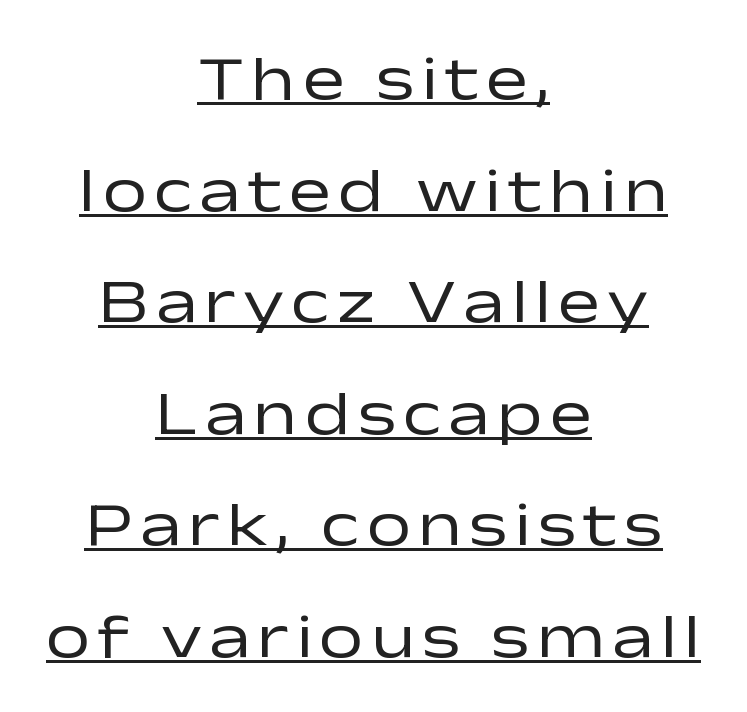
Q: Is the text bold? A: No.
Q: Is the text italic (slanted)? A: No, it is upright.
Q: Is the typeface a serif or a sans-serif typeface? A: Sans-serif.
Q: Is the text underlined? A: Yes.
Q: How is the paragraph aligned? A: Centered.
Q: Width (condensed, normal, or wide)? A: Wide.
Q: Stroke contrast? A: Low.
Q: x-height? A: Medium.
Q: Monospaced? A: No.
